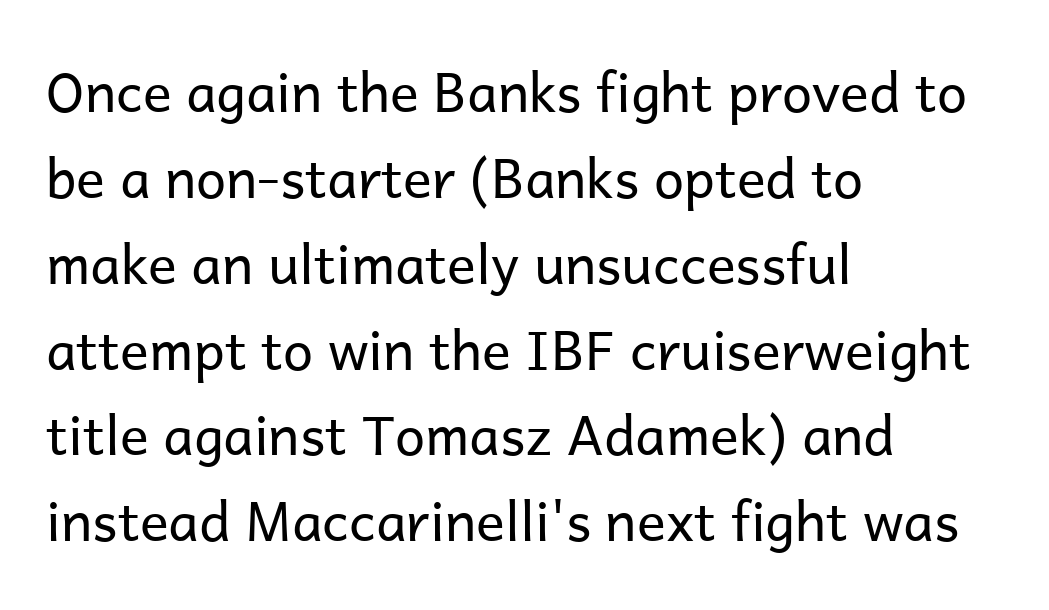
Q: Is the text bold? A: No.
Q: Is the text italic (slanted)? A: No, it is upright.
Q: Is the typeface a serif or a sans-serif typeface? A: Sans-serif.
Q: Is the text underlined? A: No.
Q: How is the paragraph aligned? A: Left-aligned.
Q: Is the spacing between letters normal or unusually wide? A: Normal.
Q: Is the spacing between lines tight, normal or loose? A: Normal.
Q: Width (condensed, normal, or wide)? A: Normal.
Q: Stroke contrast? A: Low.
Q: x-height? A: Medium.
Q: Monospaced? A: No.
